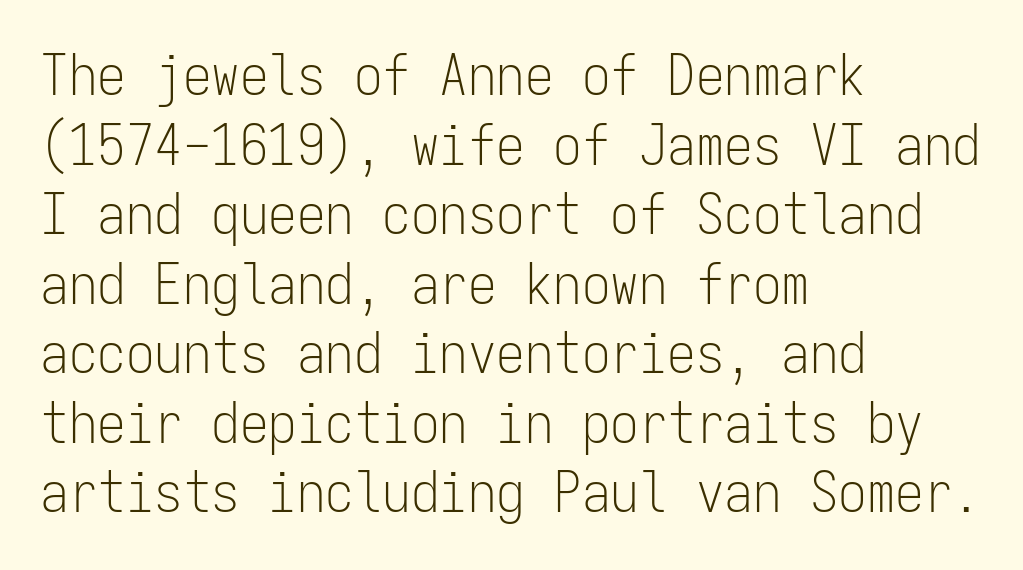
Letter spacing: default. Is this a sans? Yes — the strokes have no serifs. Unlike italic type, these characters show no tilt at all. Stems here are at most as thick as an everyday book face. Left-aligned paragraph, ragged on the right. The letters march in equal steps, a hallmark of fixed-pitch type.
